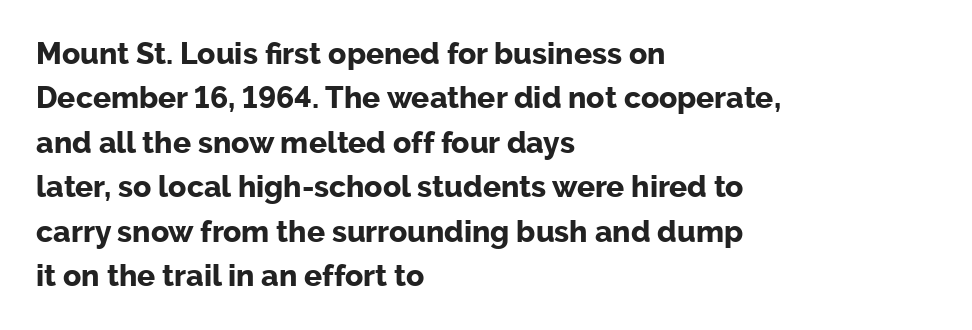
The image shows 30 px bold sans-serif type, upright; set left-aligned, normal line spacing (1.48x), normal letter spacing, not underlined; low stroke contrast and a medium x-height.
